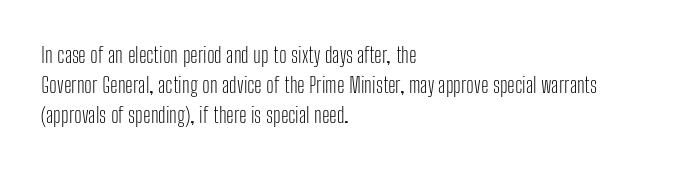
Q: Is the text bold? A: No.
Q: Is the text italic (slanted)? A: No, it is upright.
Q: Is the text underlined? A: No.
Q: How is the paragraph aligned? A: Left-aligned.
Q: Is the spacing between letters normal or unusually wide? A: Normal.
Q: Is the spacing between lines tight, normal or loose? A: Normal.
